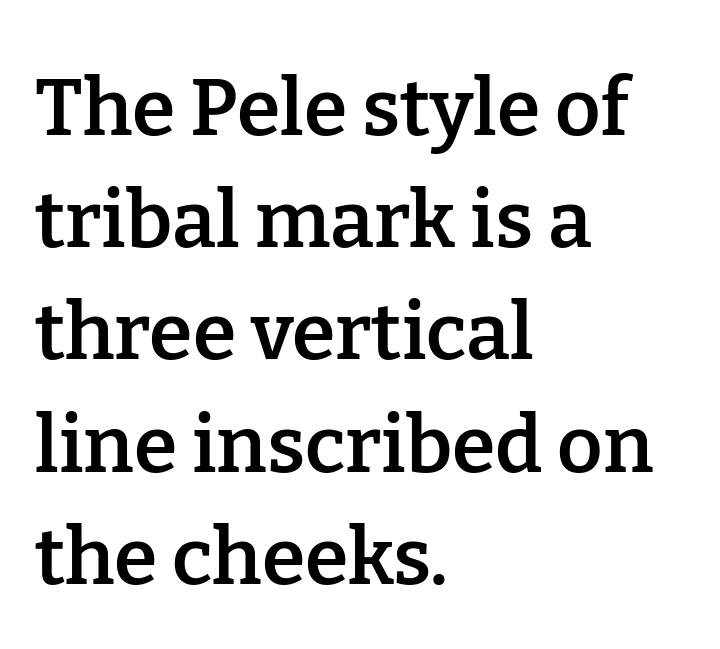
Quick note: interline space is typical. You could not count columns in this text — the font is proportionally spaced. These lines keep a tight, regular rhythm from letter to letter. Beneath every word, the page is bare. The rendering anchors every line to the left-hand side. You can tell from the footed stems that serif type was used.
